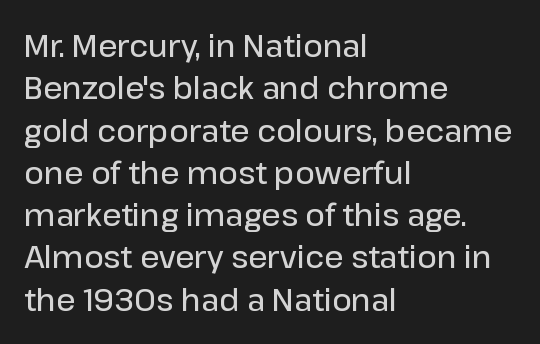
{"serif": "no", "italic": "no", "bold": "semi", "weight": "semibold", "width": "normal", "stroke_contrast": "low", "x_height": "medium", "monospaced": "no", "underline": "no", "align": "left", "line_spacing": "normal", "line_spacing_ratio": 1.41, "letter_spacing": "normal", "letter_spacing_em": 0.0, "glyph_px": 30}
